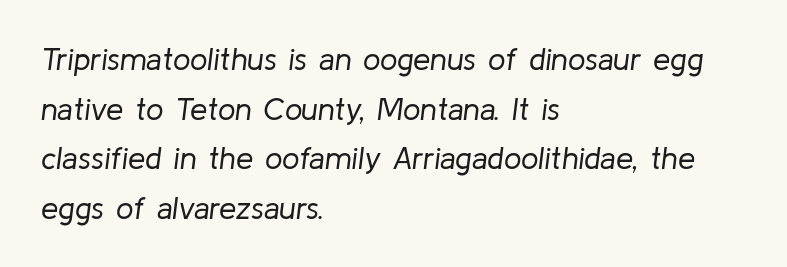
Q: Is the text bold? A: No.
Q: Is the text italic (slanted)? A: Yes, it leans right by about 8 degrees.
Q: Is the text underlined? A: No.
Q: How is the paragraph aligned? A: Left-aligned.
Q: Is the spacing between letters normal or unusually wide? A: Normal.
Q: Is the spacing between lines tight, normal or loose? A: Normal.
Q: Width (condensed, normal, or wide)? A: Normal.
Q: Stroke contrast? A: Low.
Q: x-height? A: Medium.
Q: Monospaced? A: No.
